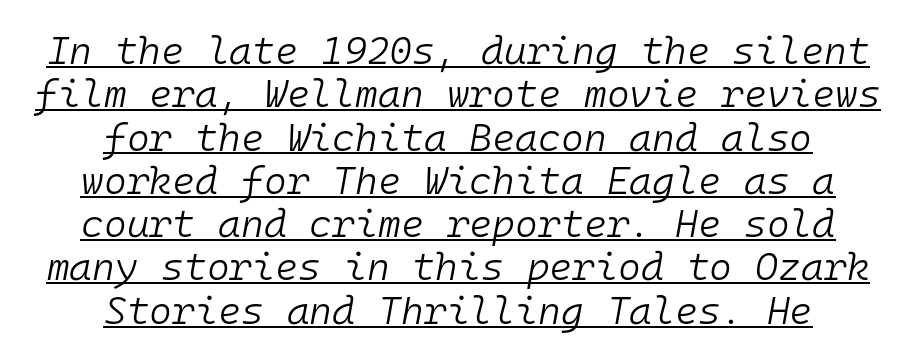
The image shows 39 px light type, italic (leaning right), monospaced; set centered, tight line spacing (1.11x), normal letter spacing, underlined; low stroke contrast and a medium x-height.
